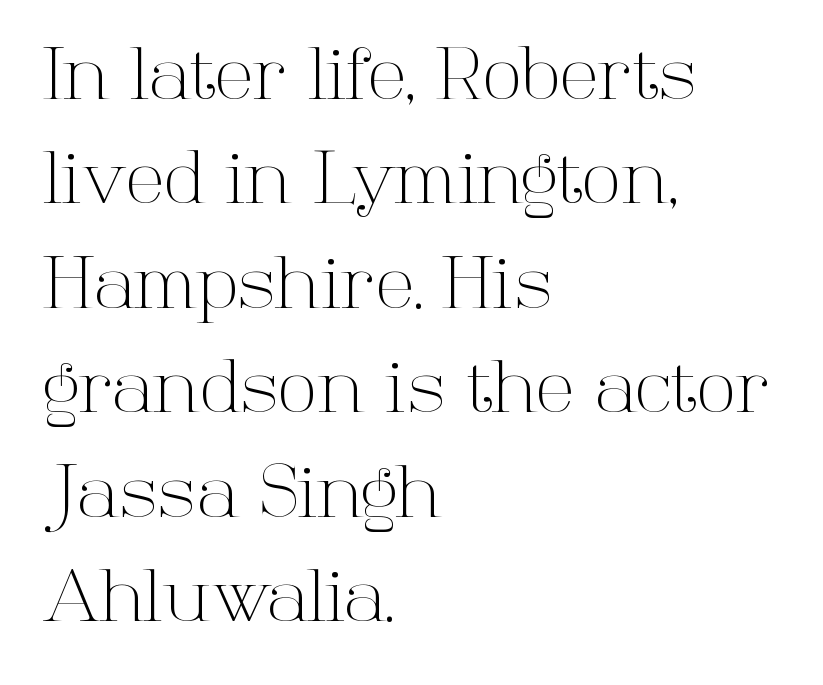
The image shows 72 px light serif type, upright; set left-aligned, normal line spacing (1.45x), normal letter spacing, not underlined; high stroke contrast and a medium x-height.
